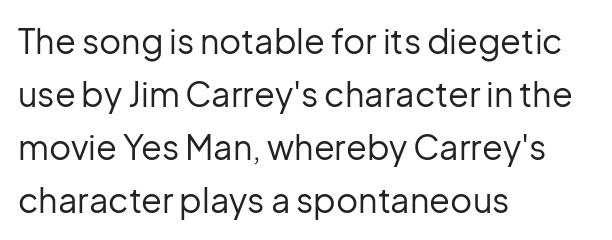
{"serif": "no", "italic": "no", "bold": "no", "weight": "regular", "width": "normal", "stroke_contrast": "low", "x_height": "medium", "monospaced": "no", "underline": "no", "align": "left", "line_spacing": "normal", "line_spacing_ratio": 1.56, "letter_spacing": "normal", "letter_spacing_em": 0.0, "glyph_px": 34}
